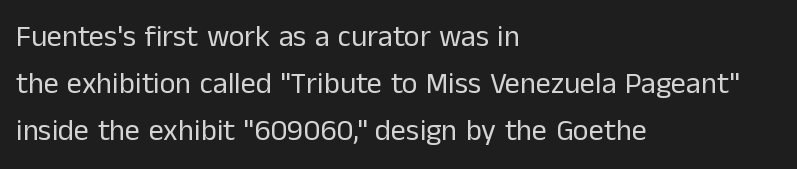
Q: Is the text bold? A: No.
Q: Is the text italic (slanted)? A: No, it is upright.
Q: Is the typeface a serif or a sans-serif typeface? A: Sans-serif.
Q: Is the text underlined? A: No.
Q: How is the paragraph aligned? A: Left-aligned.
Q: Is the spacing between letters normal or unusually wide? A: Normal.
Q: Is the spacing between lines tight, normal or loose? A: Normal.
Q: Width (condensed, normal, or wide)? A: Normal.
Q: Stroke contrast? A: Low.
Q: x-height? A: Medium.
Q: Monospaced? A: No.
